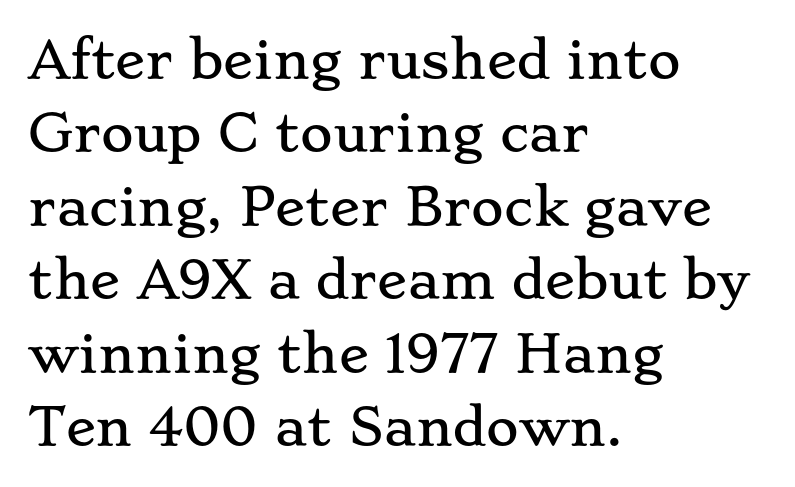
The passage is arranged the way most books set body copy — flush left. The passage shown is typed in a proportional face where columns would drift. The specimen reads as upright at a glance. The block of text has a typical density, with ordinary space between rows.
